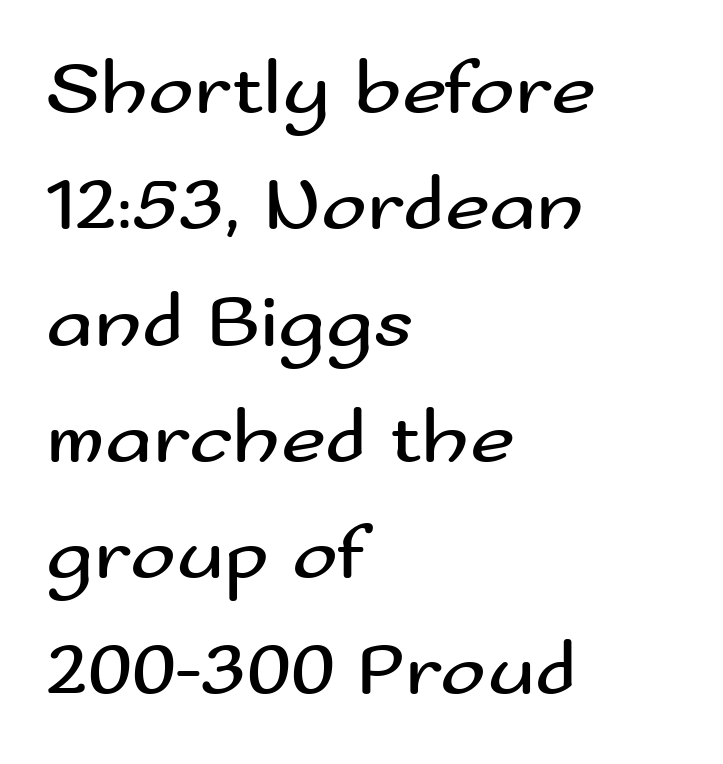
{"serif": "no", "italic": "no", "bold": "no", "weight": "regular", "width": "wide", "stroke_contrast": "medium", "x_height": "small", "monospaced": "no", "underline": "no", "align": "left", "line_spacing": "normal", "line_spacing_ratio": 1.51, "letter_spacing": "normal", "letter_spacing_em": 0.0, "glyph_px": 77}
